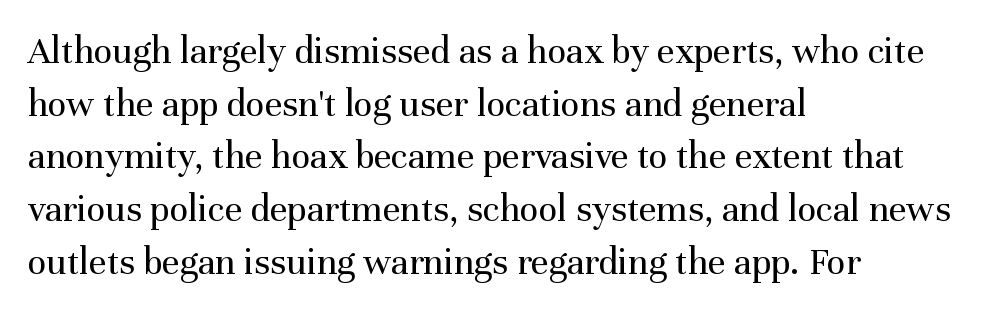
A quiet, ordinary-to-light weight characterises the typeface. Unmarked baselines from the first word to the last. This sample has the flowing, uneven cadence of proportional lettering. The typeface chosen for these lines features serifs. Ordinary non-slanted type is in use.
